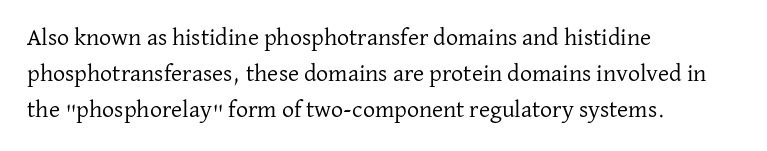
{"italic": "no", "bold": "no", "underline": "no", "align": "left", "line_spacing": "normal", "line_spacing_ratio": 1.51, "letter_spacing": "normal", "letter_spacing_em": 0.0, "glyph_px": 24}
